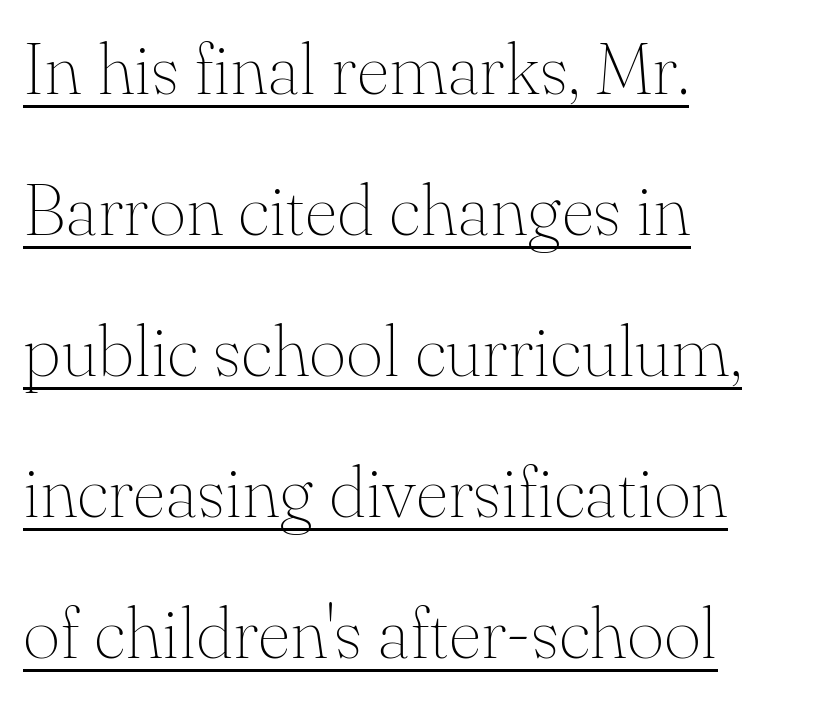
Every row of glyphs begins at an identical x-position on the left. You could not count columns in this text — the font is proportionally spaced. Students, observe the line beneath the letters — that is underlining. The space between consecutive lines is lavish. Heaviness? Minimal to ordinary, like unemphasized prose. The text was rendered using a seriffed face with decorative stroke endings.
